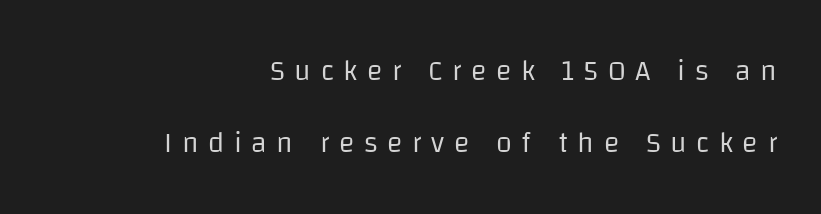
{"serif": "no", "italic": "no", "bold": "no", "weight": "regular", "width": "normal", "stroke_contrast": "low", "x_height": "large", "monospaced": "no", "underline": "no", "align": "right", "line_spacing": "loose", "line_spacing_ratio": 2.48, "letter_spacing": "wide", "letter_spacing_em": 0.33, "glyph_px": 29}
